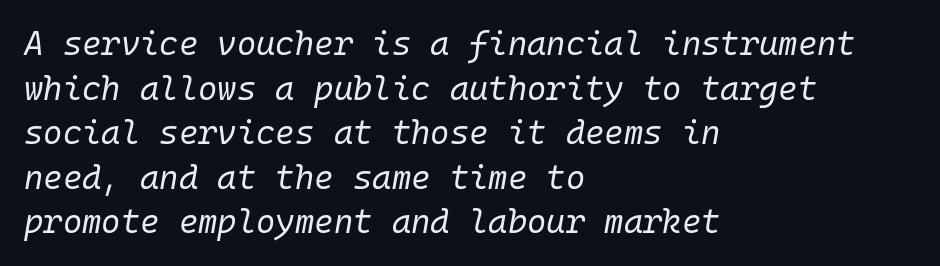
{"italic": "yes", "lean": "right", "slant_degrees": 10, "bold": "no", "weight": "regular", "width": "normal", "stroke_contrast": "low", "x_height": "medium", "monospaced": "yes", "underline": "no", "align": "left", "line_spacing": "normal", "line_spacing_ratio": 1.35, "letter_spacing": "normal", "letter_spacing_em": 0.0, "glyph_px": 33}
